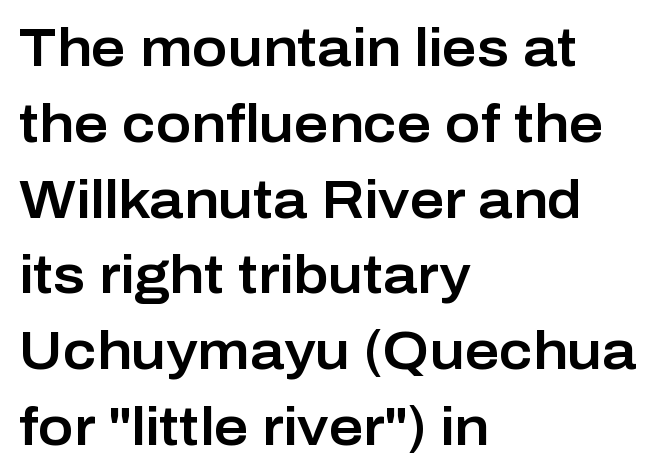
The image shows 53 px sans-serif type, upright; set left-aligned, normal line spacing (1.43x), normal letter spacing, not underlined; low stroke contrast and a medium x-height.
